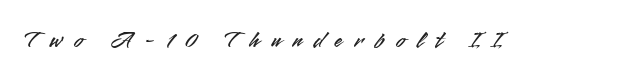
Q: Is the text italic (slanted)? A: Yes.
Q: Is the text underlined? A: No.
Q: Is the spacing between letters normal or unusually wide? A: Unusually wide.
